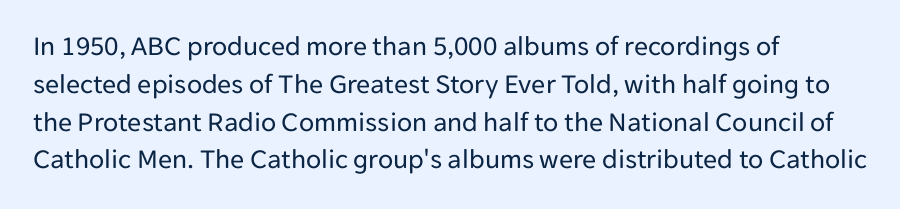
{"serif": "no", "italic": "no", "bold": "no", "weight": "regular", "width": "normal", "stroke_contrast": "low", "x_height": "medium", "monospaced": "no", "underline": "no", "align": "left", "line_spacing": "normal", "line_spacing_ratio": 1.35, "letter_spacing": "normal", "letter_spacing_em": 0.0, "glyph_px": 28}
